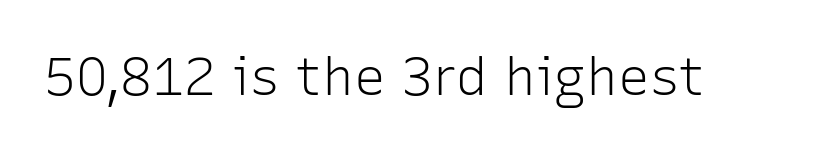
The image shows 53 px light sans-serif type, upright; set normal letter spacing, not underlined; low stroke contrast and a medium x-height.
